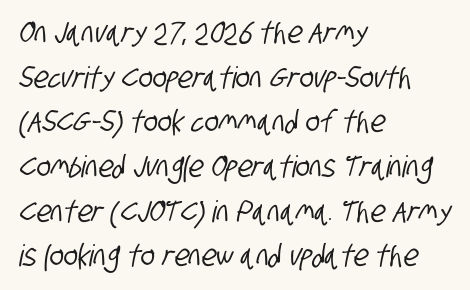
The image shows 30 px condensed sans-serif type; set left-aligned, normal line spacing (1.49x), normal letter spacing, not underlined; low stroke contrast and a large x-height.
